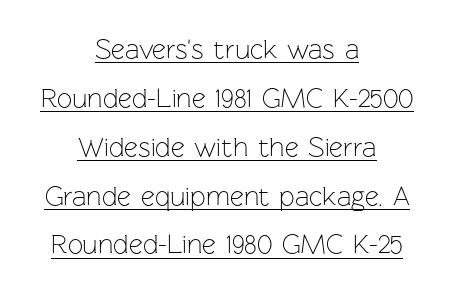
{"italic": "no", "bold": "no", "underline": "yes", "align": "center", "line_spacing_ratio": 1.81, "letter_spacing": "normal", "letter_spacing_em": 0.0, "glyph_px": 27}
